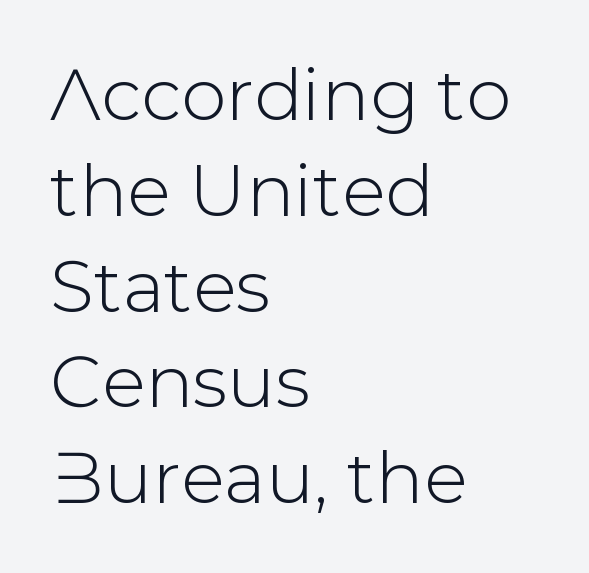
Q: Is the text italic (slanted)? A: No, it is upright.
Q: Is the typeface a serif or a sans-serif typeface? A: Sans-serif.
Q: Is the text underlined? A: No.
Q: How is the paragraph aligned? A: Left-aligned.
Q: Is the spacing between letters normal or unusually wide? A: Normal.
Q: Is the spacing between lines tight, normal or loose? A: Normal.
Q: Width (condensed, normal, or wide)? A: Normal.
Q: Stroke contrast? A: Low.
Q: x-height? A: Medium.
Q: Monospaced? A: No.
